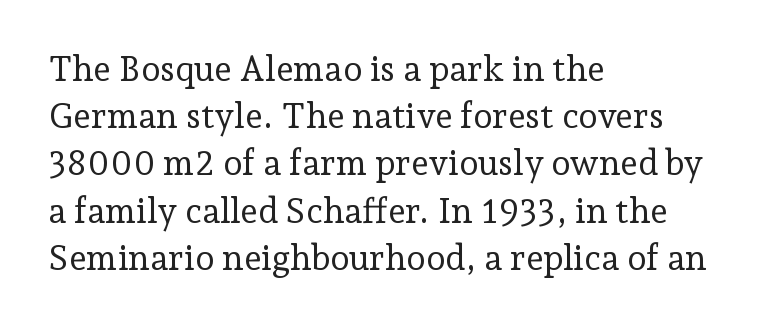
Q: Is the text bold? A: No.
Q: Is the text italic (slanted)? A: No, it is upright.
Q: Is the typeface a serif or a sans-serif typeface? A: Serif.
Q: Is the text underlined? A: No.
Q: How is the paragraph aligned? A: Left-aligned.
Q: Is the spacing between letters normal or unusually wide? A: Normal.
Q: Is the spacing between lines tight, normal or loose? A: Normal.
Q: Width (condensed, normal, or wide)? A: Normal.
Q: Stroke contrast? A: Low.
Q: x-height? A: Medium.
Q: Monospaced? A: No.
